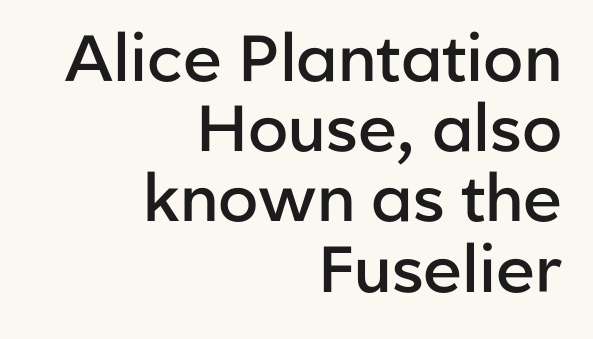
{"serif": "no", "italic": "no", "bold": "semi", "weight": "semibold", "width": "normal", "stroke_contrast": "low", "x_height": "medium", "monospaced": "no", "underline": "no", "align": "right", "line_spacing": "tight", "line_spacing_ratio": 1.08, "letter_spacing": "normal", "letter_spacing_em": 0.0, "glyph_px": 65}
